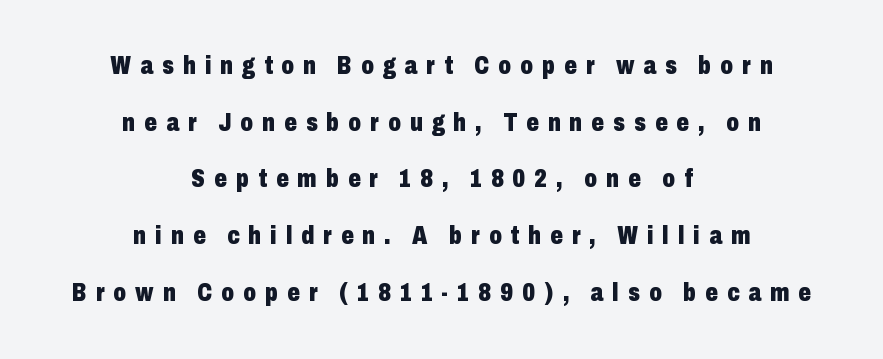
The image shows 25 px bold type, upright; set centered, loose line spacing (2.27x), unusually wide letter spacing (+0.36 em), not underlined.
